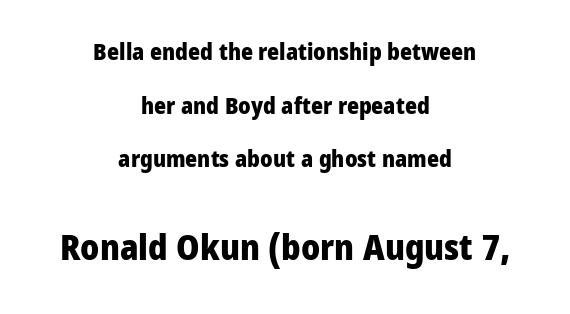
Q: Is the text bold? A: Yes.
Q: Is the text italic (slanted)? A: No, it is upright.
Q: Is the typeface a serif or a sans-serif typeface? A: Sans-serif.
Q: Is the text underlined? A: No.
Q: How is the paragraph aligned? A: Centered.
Q: Is the spacing between letters normal or unusually wide? A: Normal.
Q: Is the spacing between lines tight, normal or loose? A: Loose.
Q: Which block of text is set in a larger size, the first (top) or the second (bottom)? A: The second (bottom) one.
Q: Width (condensed, normal, or wide)? A: Normal.
Q: Stroke contrast? A: Low.
Q: x-height? A: Medium.
Q: Monospaced? A: No.
